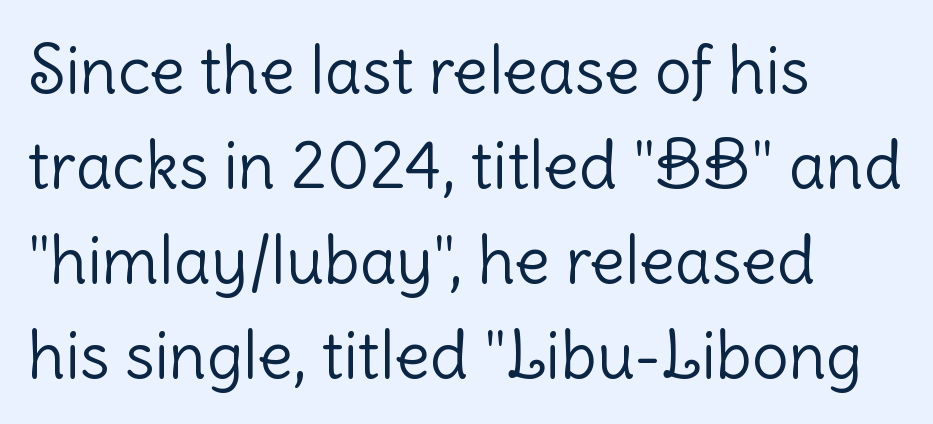
Q: Is the text bold? A: No.
Q: Is the text italic (slanted)? A: No, it is upright.
Q: Is the typeface a serif or a sans-serif typeface? A: Sans-serif.
Q: Is the text underlined? A: No.
Q: How is the paragraph aligned? A: Left-aligned.
Q: Is the spacing between letters normal or unusually wide? A: Normal.
Q: Is the spacing between lines tight, normal or loose? A: Normal.
Q: Width (condensed, normal, or wide)? A: Normal.
Q: Stroke contrast? A: Low.
Q: x-height? A: Medium.
Q: Monospaced? A: No.
